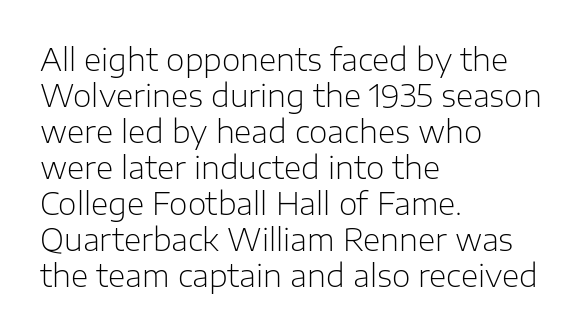
Q: Is the text bold? A: No.
Q: Is the text italic (slanted)? A: No, it is upright.
Q: Is the typeface a serif or a sans-serif typeface? A: Sans-serif.
Q: Is the text underlined? A: No.
Q: How is the paragraph aligned? A: Left-aligned.
Q: Is the spacing between letters normal or unusually wide? A: Normal.
Q: Width (condensed, normal, or wide)? A: Normal.
Q: Stroke contrast? A: Low.
Q: x-height? A: Medium.
Q: Monospaced? A: No.
